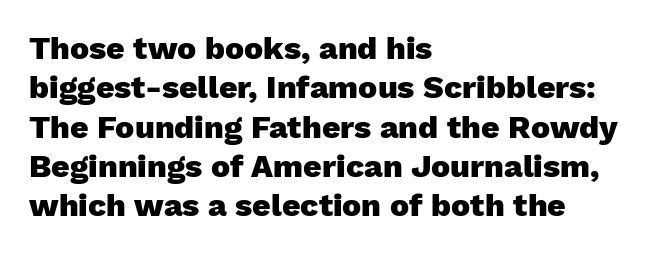
The image shows 32 px heavy sans-serif type, upright; set left-aligned, line spacing 1.23x, normal letter spacing, not underlined; low stroke contrast and a medium x-height.
